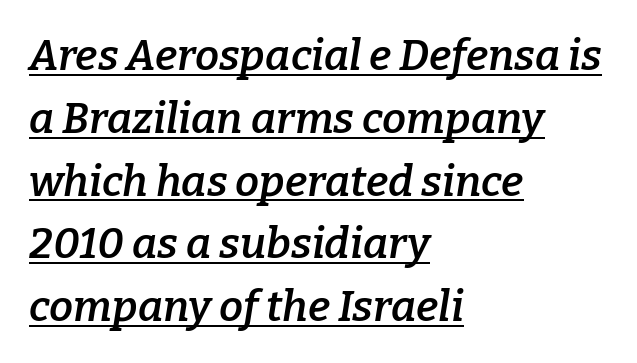
Q: Is the text bold? A: Semi-bold.
Q: Is the text italic (slanted)? A: Yes, it leans right by about 9 degrees.
Q: Is the typeface a serif or a sans-serif typeface? A: Serif.
Q: Is the text underlined? A: Yes.
Q: How is the paragraph aligned? A: Left-aligned.
Q: Is the spacing between letters normal or unusually wide? A: Normal.
Q: Is the spacing between lines tight, normal or loose? A: Normal.
Q: Width (condensed, normal, or wide)? A: Normal.
Q: Stroke contrast? A: Low.
Q: x-height? A: Medium.
Q: Monospaced? A: No.
